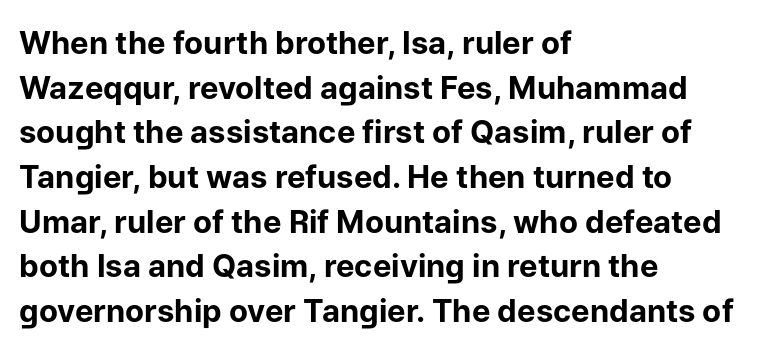
Q: Is the text bold? A: Yes.
Q: Is the text italic (slanted)? A: No, it is upright.
Q: Is the typeface a serif or a sans-serif typeface? A: Sans-serif.
Q: Is the text underlined? A: No.
Q: How is the paragraph aligned? A: Left-aligned.
Q: Is the spacing between letters normal or unusually wide? A: Normal.
Q: Is the spacing between lines tight, normal or loose? A: Normal.
Q: Width (condensed, normal, or wide)? A: Normal.
Q: Stroke contrast? A: Low.
Q: x-height? A: Medium.
Q: Monospaced? A: No.
